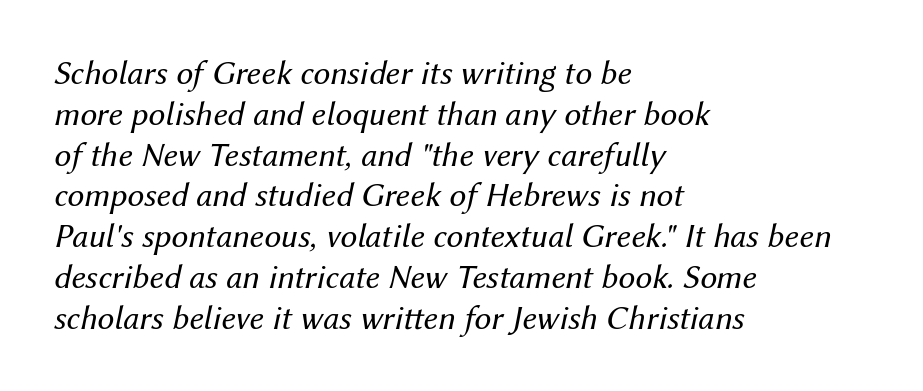
Q: Is the text bold? A: No.
Q: Is the text italic (slanted)? A: Yes, it leans right by about 12 degrees.
Q: Is the text underlined? A: No.
Q: How is the paragraph aligned? A: Left-aligned.
Q: Is the spacing between letters normal or unusually wide? A: Normal.
Q: Width (condensed, normal, or wide)? A: Normal.
Q: Stroke contrast? A: Medium.
Q: x-height? A: Medium.
Q: Monospaced? A: No.
